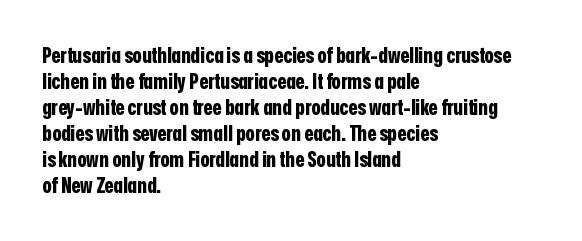
The image shows 21 px bold type, upright; set left-aligned, line spacing 1.24x, normal letter spacing, not underlined.
